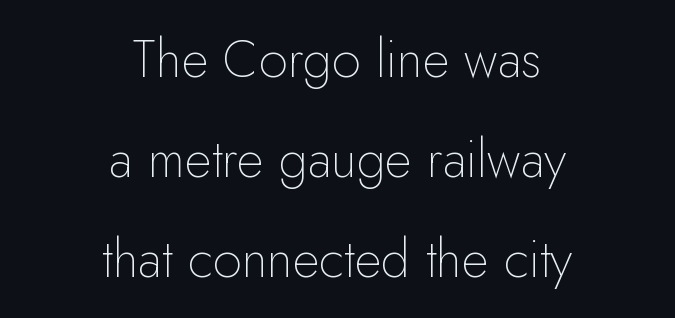
{"serif": "no", "italic": "no", "bold": "no", "weight": "thin", "width": "normal", "stroke_contrast": "low", "x_height": "small", "monospaced": "no", "underline": "no", "align": "center", "line_spacing": "loose", "line_spacing_ratio": 1.92, "letter_spacing": "normal", "letter_spacing_em": 0.0, "glyph_px": 52}
